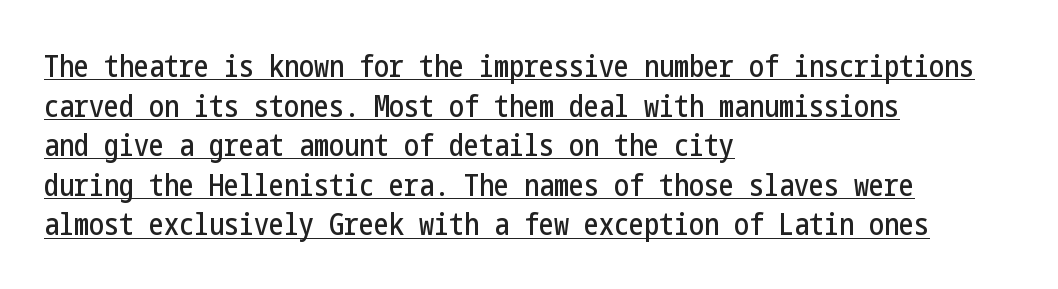
Q: Is the text italic (slanted)? A: No, it is upright.
Q: Is the typeface a serif or a sans-serif typeface? A: Sans-serif.
Q: Is the text underlined? A: Yes.
Q: How is the paragraph aligned? A: Left-aligned.
Q: Is the spacing between letters normal or unusually wide? A: Normal.
Q: Is the spacing between lines tight, normal or loose? A: Normal.
Q: Width (condensed, normal, or wide)? A: Condensed.
Q: Stroke contrast? A: Low.
Q: x-height? A: Medium.
